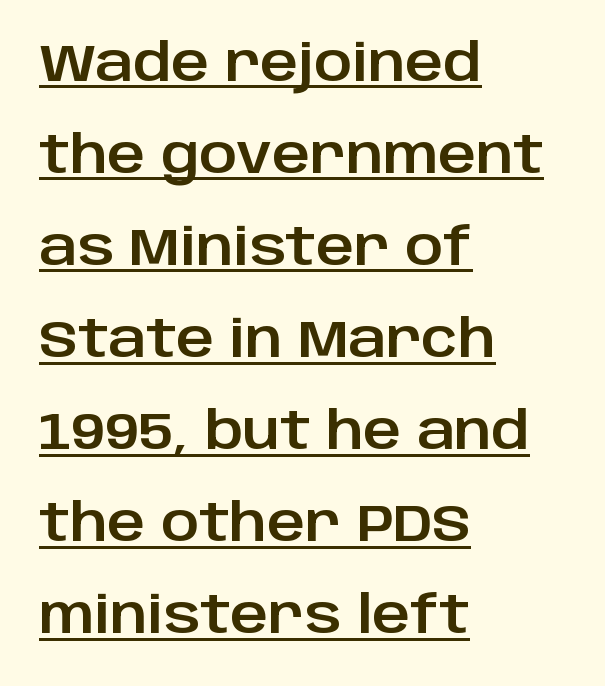
The image shows 52 px sans-serif type, upright; set left-aligned, line spacing 1.77x, normal letter spacing, underlined; low stroke contrast and a large x-height.
